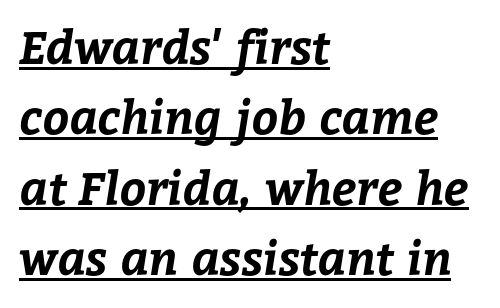
The ragged edge is on the right, which tells us the setting is flush left. The sample has been set heavy, in full bold. The gaps between neighbouring characters are ordinary and unremarkable. In terms of leading, this rendering sits right in the middle. Somebody hit Ctrl+U on this one — the words are underlined. The letters advance in unequal steps, a hallmark of proportional type.
